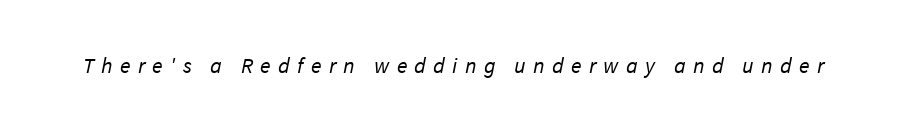
Observe the wide spacing: letters keep a clear distance from each other. Type without underlining. A quiet, ordinary-to-light weight characterises the typeface.
